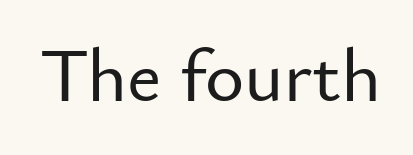
Note: no serifs on the glyphs. The rendering uses natural spacing where letterforms have individual widths. The axis of the letterforms is exactly vertical. Beneath every word, the page is bare.
